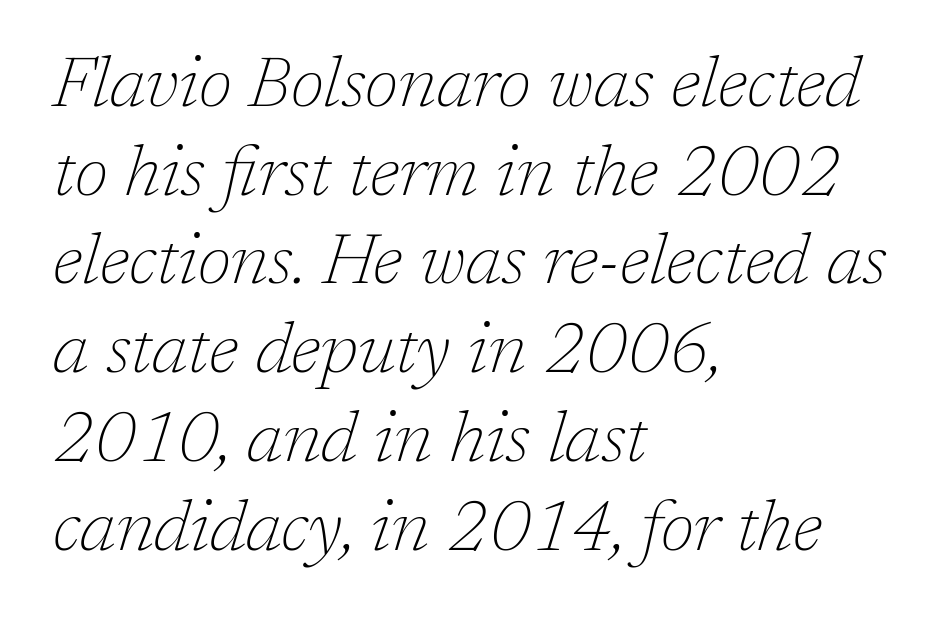
Line starts are locked; line ends wander. The text was rendered using a seriffed face with decorative stroke endings. Words appear dense and cohesive because spacing is normal. If you measured baseline to baseline, you'd find a middling distance. The letters advance in unequal steps, a hallmark of proportional type.
